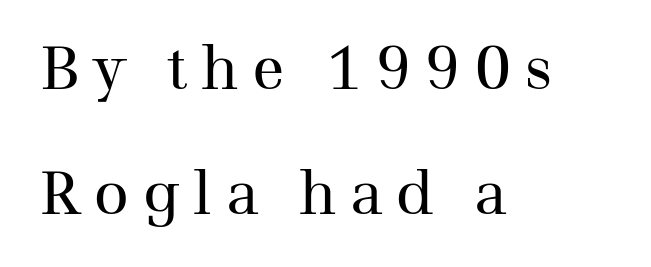
The image shows 60 px regular-weight serif type, upright; set left-aligned, loose line spacing (2.08x), unusually wide letter spacing (+0.23 em), not underlined; medium stroke contrast and a medium x-height.
